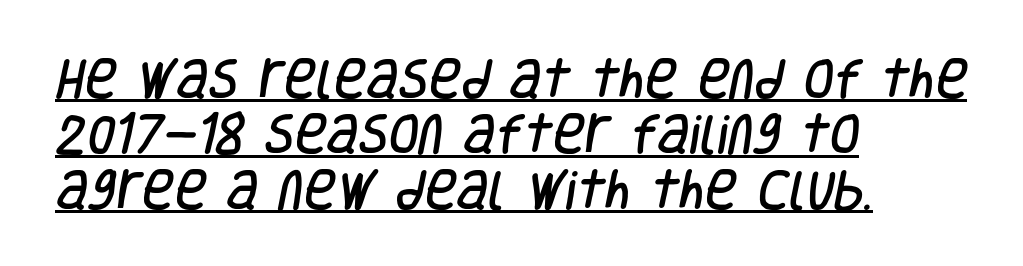
Q: Is the typeface a serif or a sans-serif typeface? A: Sans-serif.
Q: Is the text underlined? A: Yes.
Q: How is the paragraph aligned? A: Left-aligned.
Q: Is the spacing between letters normal or unusually wide? A: Normal.
Q: Is the spacing between lines tight, normal or loose? A: Normal.
Q: Width (condensed, normal, or wide)? A: Condensed.
Q: Stroke contrast? A: Low.
Q: x-height? A: Large.
Q: Monospaced? A: No.
